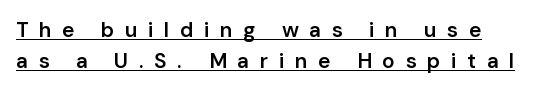
{"italic": "no", "bold": "semi", "underline": "yes", "line_spacing": "normal", "line_spacing_ratio": 1.46, "letter_spacing": "wide", "letter_spacing_em": 0.5, "glyph_px": 21}
